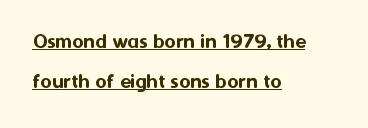
The image shows 22 px text type, upright; set left-aligned, line spacing 1.84x, normal letter spacing, underlined.
